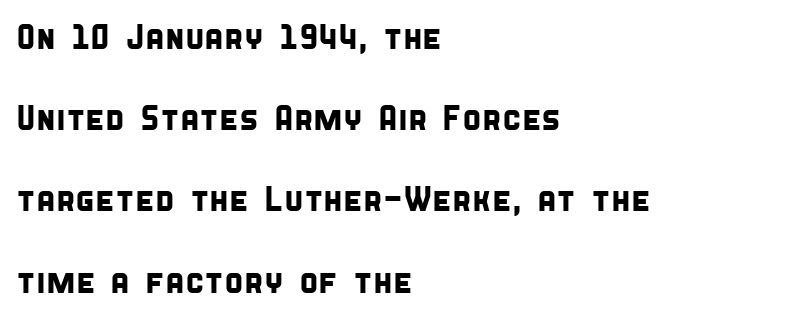
Students, note that the glyphs here touch the page at normal intervals. Where is the straight margin? On the left. These lines are rendered in a variable-pitch font. Just letters on the line, the space beneath them empty. The line-height multiplier appears high, well above default. The text was rendered using a sans face with plain stroke endings.
